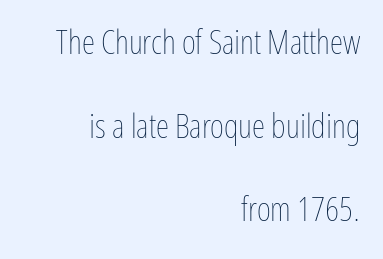
{"italic": "no", "bold": "no", "weight": "thin", "width": "condensed", "stroke_contrast": "low", "x_height": "medium", "monospaced": "no", "underline": "no", "align": "right", "line_spacing": "loose", "line_spacing_ratio": 2.46, "letter_spacing": "normal", "letter_spacing_em": 0.0, "glyph_px": 34}
